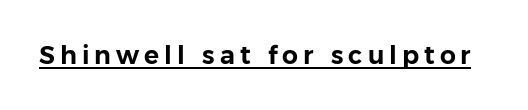
Loose tracking; the words dissolve into strings of separated letters. The type sits square on the baseline with zero lean. What decoration does the sample have? An underline.
